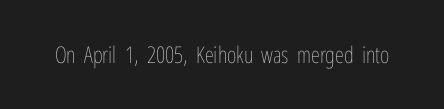
Q: Is the text bold? A: No.
Q: Is the text italic (slanted)? A: No, it is upright.
Q: Is the text underlined? A: No.
Q: Is the spacing between letters normal or unusually wide? A: Normal.
